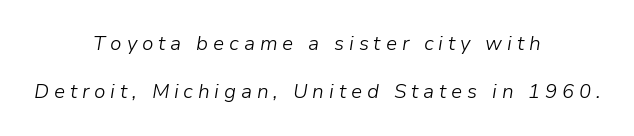
Each new line begins a long way beneath the previous one. The compositor balanced each line on the midline. The lettering tilts uniformly, giving the passage an italic look. You could only call the tracking loose — the letters float apart.
